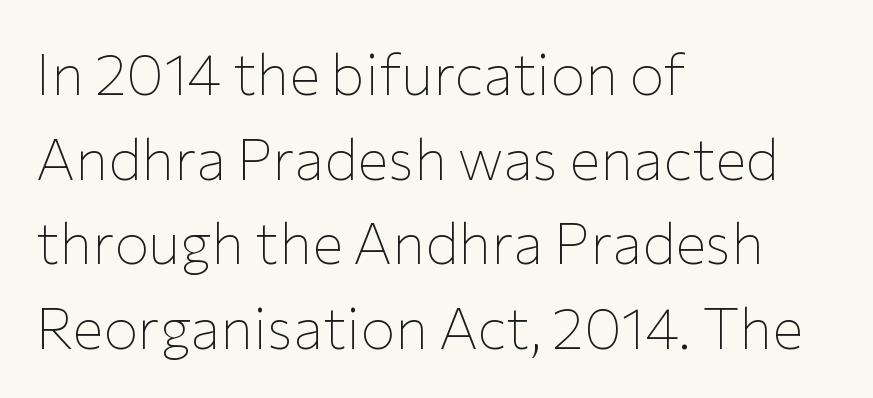
Glance below the letters and you will spot only blank space. Typeset ragged right — the left edge is the straight one. How would I describe the line gaps? Plain and ordinary. The letters sit at their default tracking, neither squeezed nor spread. Character widths vary here, with narrow letters taking less room than wide ones.
